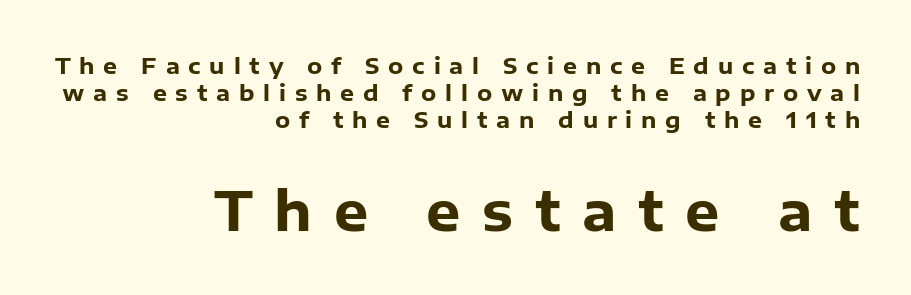
Q: Is the text bold? A: Yes.
Q: Is the text italic (slanted)? A: No, it is upright.
Q: Is the typeface a serif or a sans-serif typeface? A: Sans-serif.
Q: Is the text underlined? A: No.
Q: How is the paragraph aligned? A: Right-aligned.
Q: Is the spacing between letters normal or unusually wide? A: Unusually wide.
Q: Which block of text is set in a larger size, the first (top) or the second (bottom)? A: The second (bottom) one.
Q: Width (condensed, normal, or wide)? A: Normal.
Q: Stroke contrast? A: Low.
Q: x-height? A: Medium.
Q: Monospaced? A: No.
